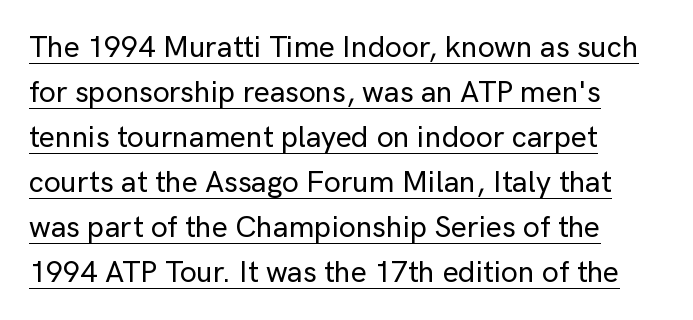
Q: Is the text italic (slanted)? A: No, it is upright.
Q: Is the typeface a serif or a sans-serif typeface? A: Sans-serif.
Q: Is the text underlined? A: Yes.
Q: How is the paragraph aligned? A: Left-aligned.
Q: Is the spacing between letters normal or unusually wide? A: Normal.
Q: Is the spacing between lines tight, normal or loose? A: Normal.
Q: Width (condensed, normal, or wide)? A: Normal.
Q: Stroke contrast? A: Low.
Q: x-height? A: Medium.
Q: Monospaced? A: No.
